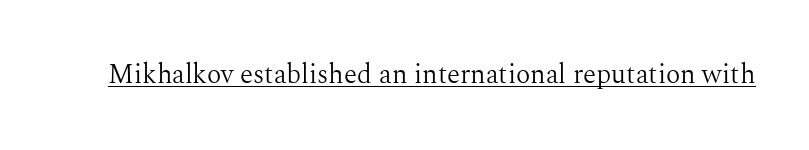
Q: Is the text bold? A: No.
Q: Is the text italic (slanted)? A: No, it is upright.
Q: Is the text underlined? A: Yes.
Q: Is the spacing between letters normal or unusually wide? A: Normal.
